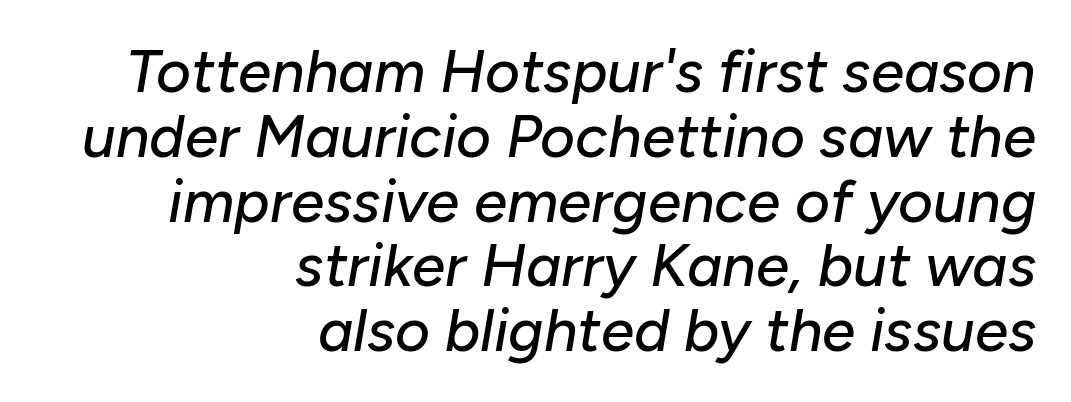
Q: Is the text italic (slanted)? A: Yes, it leans right by about 10 degrees.
Q: Is the text underlined? A: No.
Q: How is the paragraph aligned? A: Right-aligned.
Q: Is the spacing between letters normal or unusually wide? A: Normal.
Q: Is the spacing between lines tight, normal or loose? A: Tight.
Q: Width (condensed, normal, or wide)? A: Normal.
Q: Stroke contrast? A: Low.
Q: x-height? A: Medium.
Q: Monospaced? A: No.
